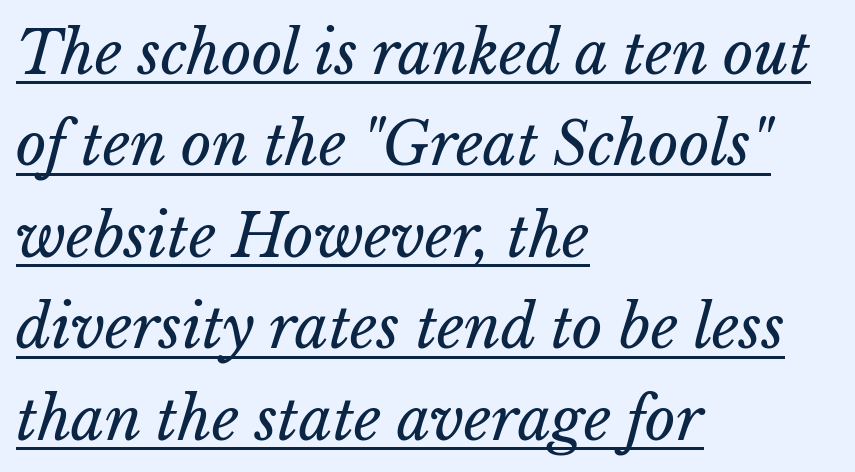
Q: Is the text bold? A: No.
Q: Is the text underlined? A: Yes.
Q: How is the paragraph aligned? A: Left-aligned.
Q: Is the spacing between letters normal or unusually wide? A: Normal.
Q: Is the spacing between lines tight, normal or loose? A: Normal.
Q: Width (condensed, normal, or wide)? A: Normal.
Q: Stroke contrast? A: Low.
Q: x-height? A: Medium.
Q: Monospaced? A: No.
